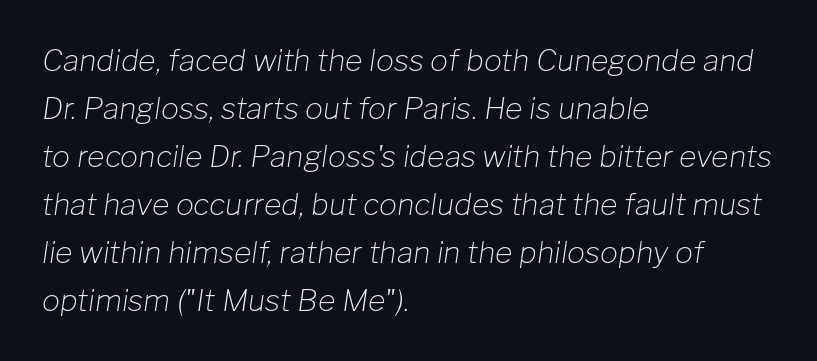
Students, observe: this is what conventionally led text looks like. The passage shown has conventional tracking throughout. This rendering uses left alignment, leaving the right contour irregular. Underlining? Definitely not there.
